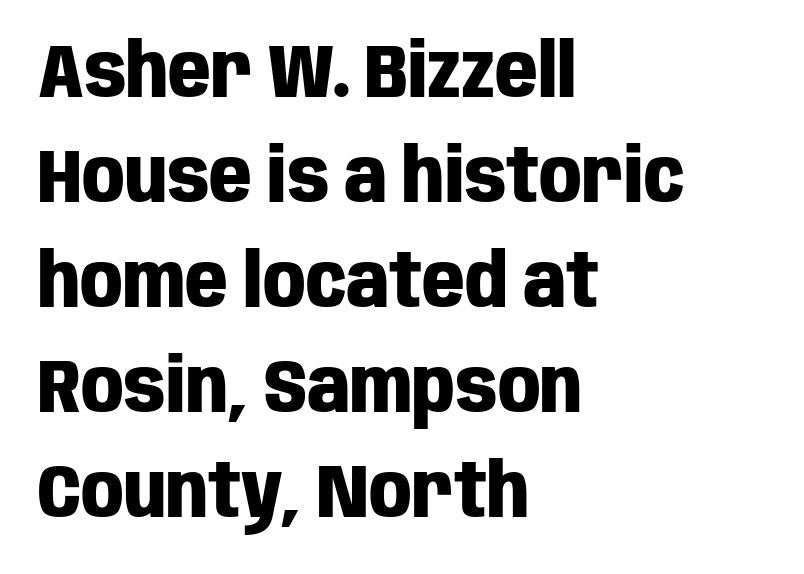
{"serif": "no", "italic": "no", "bold": "yes", "weight": "heavy", "width": "condensed", "stroke_contrast": "low", "x_height": "large", "monospaced": "no", "underline": "no", "align": "left", "line_spacing": "normal", "line_spacing_ratio": 1.42, "letter_spacing": "normal", "letter_spacing_em": 0.0, "glyph_px": 74}
